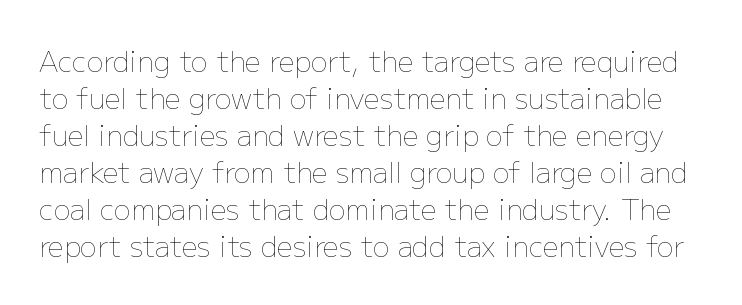
{"italic": "no", "bold": "no", "weight": "thin", "width": "normal", "stroke_contrast": "low", "x_height": "medium", "monospaced": "no", "underline": "no", "line_spacing": "normal", "line_spacing_ratio": 1.32, "letter_spacing": "normal", "letter_spacing_em": 0.0, "glyph_px": 28}
